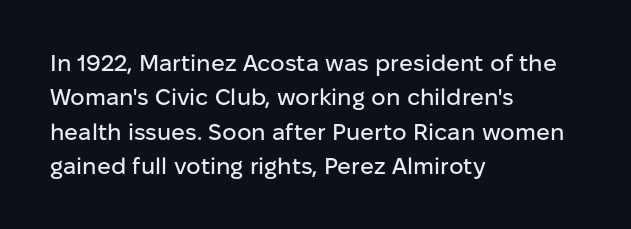
Q: Is the text italic (slanted)? A: No, it is upright.
Q: Is the text underlined? A: No.
Q: How is the paragraph aligned? A: Left-aligned.
Q: Is the spacing between letters normal or unusually wide? A: Normal.
Q: Is the spacing between lines tight, normal or loose? A: Normal.
